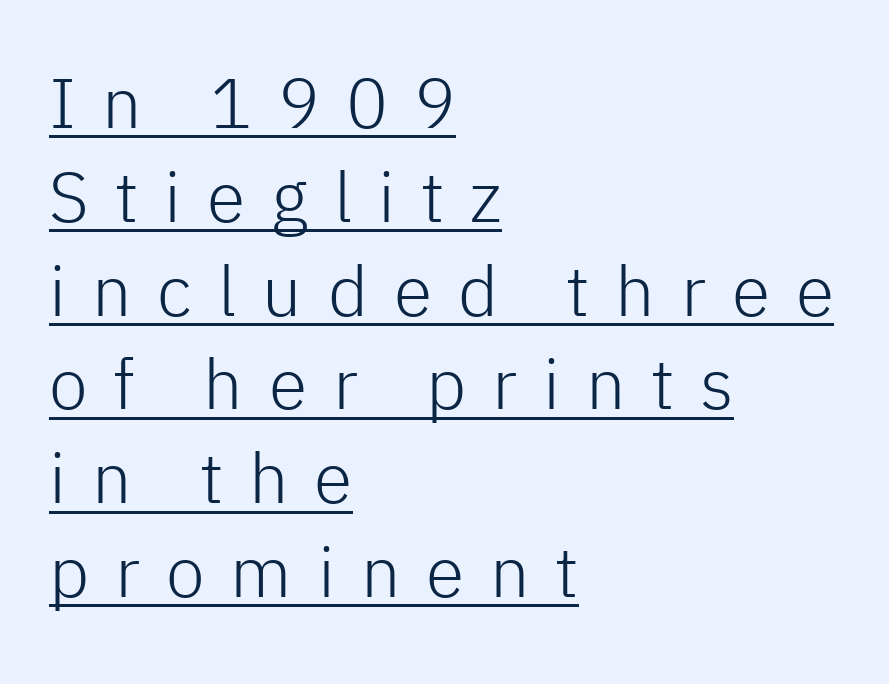
The image shows 70 px light sans-serif type, upright; set left-aligned, normal line spacing (1.34x), unusually wide letter spacing (+0.37 em), underlined; low stroke contrast and a medium x-height.
